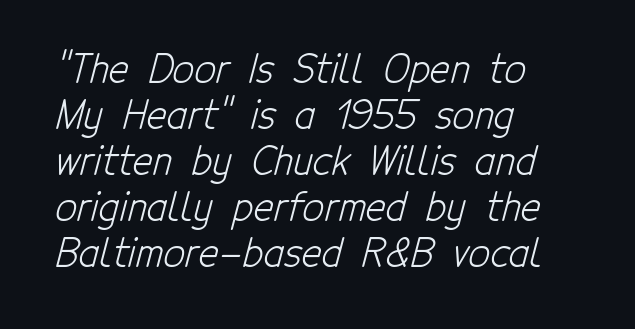
Q: Is the text bold? A: No.
Q: Is the typeface a serif or a sans-serif typeface? A: Sans-serif.
Q: Is the text underlined? A: No.
Q: How is the paragraph aligned? A: Left-aligned.
Q: Is the spacing between letters normal or unusually wide? A: Normal.
Q: Width (condensed, normal, or wide)? A: Condensed.
Q: Stroke contrast? A: Low.
Q: x-height? A: Medium.
Q: Monospaced? A: No.
